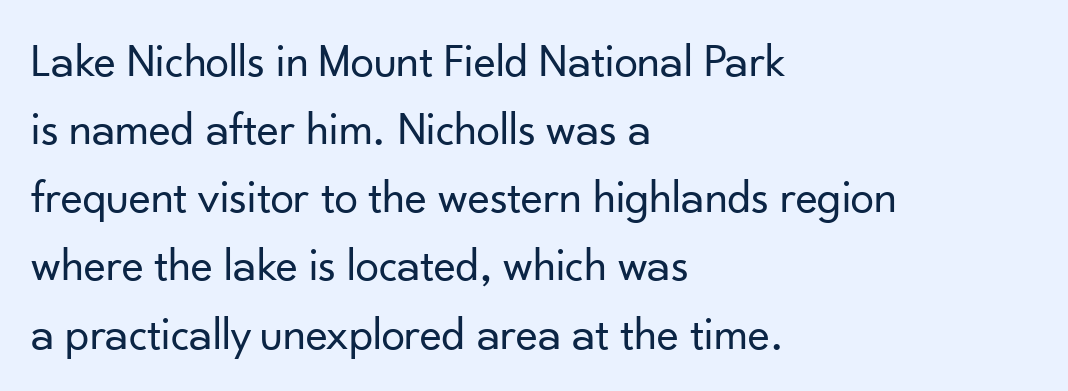
The image shows 47 px regular-weight sans-serif type, upright; set left-aligned, normal line spacing (1.45x), normal letter spacing, not underlined; low stroke contrast and a small x-height.
